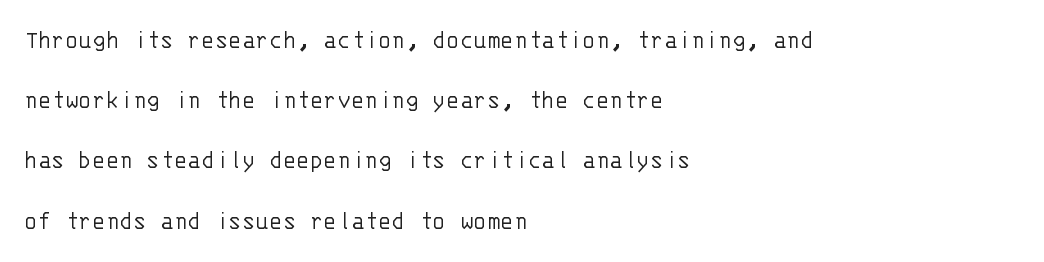
This sample has the even, mechanical cadence of fixed-width lettering. Heaviness? Minimal to ordinary, like unemphasized prose. These lines were composed using upright roman letters. Regarding serifs, this sample does without them.
